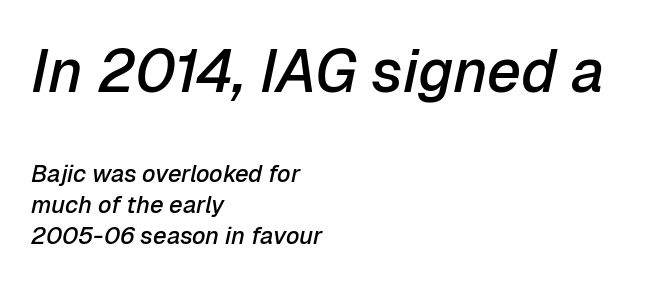
Q: Is the text bold? A: Semi-bold.
Q: Is the text italic (slanted)? A: Yes, it leans right by about 12 degrees.
Q: Is the text underlined? A: No.
Q: How is the paragraph aligned? A: Left-aligned.
Q: Is the spacing between letters normal or unusually wide? A: Normal.
Q: Is the spacing between lines tight, normal or loose? A: Normal.
Q: Which block of text is set in a larger size, the first (top) or the second (bottom)? A: The first (top) one.
Q: Width (condensed, normal, or wide)? A: Normal.
Q: Stroke contrast? A: Low.
Q: x-height? A: Medium.
Q: Monospaced? A: No.
